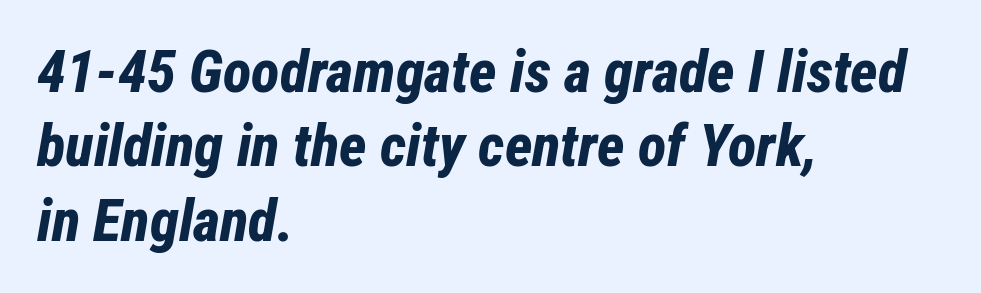
Strong, thick strokes mark this as bold type. The passage shown is typed in a proportional face where columns would drift. You can tell it's italic because the verticals aren't actually vertical. Inter-character spacing is left at the font's built-in metrics. Horizontal alignment here is leftward, the default for most running prose.
